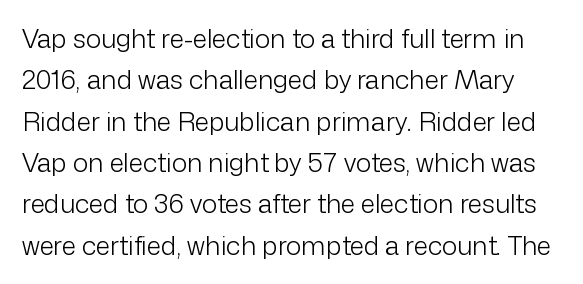
{"italic": "no", "bold": "no", "underline": "no", "line_spacing": "normal", "line_spacing_ratio": 1.59, "letter_spacing": "normal", "letter_spacing_em": 0.0, "glyph_px": 26}
